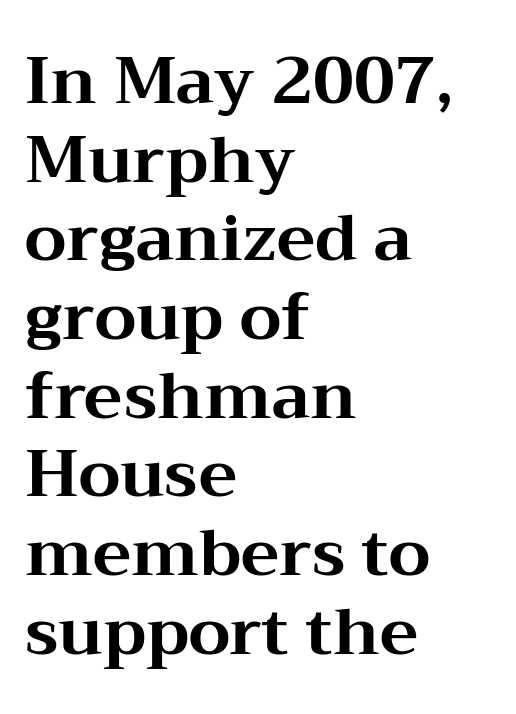
Q: Is the text bold? A: Yes.
Q: Is the text italic (slanted)? A: No, it is upright.
Q: Is the typeface a serif or a sans-serif typeface? A: Serif.
Q: Is the text underlined? A: No.
Q: How is the paragraph aligned? A: Left-aligned.
Q: Is the spacing between letters normal or unusually wide? A: Normal.
Q: Width (condensed, normal, or wide)? A: Wide.
Q: Stroke contrast? A: Medium.
Q: x-height? A: Medium.
Q: Monospaced? A: No.
